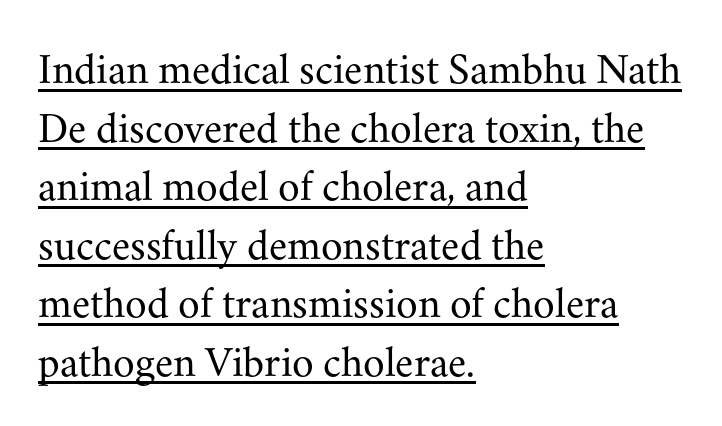
{"serif": "yes", "italic": "no", "bold": "no", "weight": "regular", "width": "normal", "stroke_contrast": "medium", "x_height": "small", "monospaced": "no", "underline": "yes", "align": "left", "line_spacing": "normal", "line_spacing_ratio": 1.33, "letter_spacing": "normal", "letter_spacing_em": 0.0, "glyph_px": 44}
